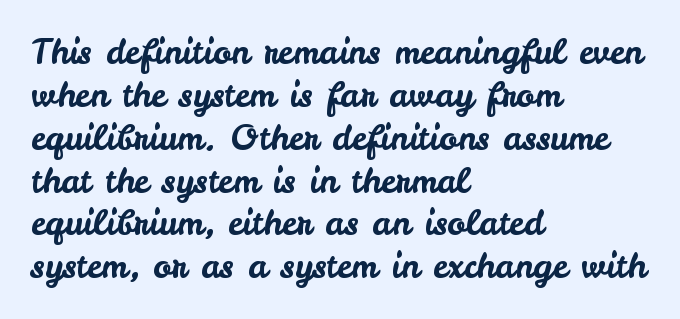
{"serif": "no", "width": "normal", "stroke_contrast": "low", "x_height": "small", "monospaced": "no", "underline": "no", "align": "left", "line_spacing": "normal", "line_spacing_ratio": 1.26, "letter_spacing": "normal", "letter_spacing_em": 0.0, "glyph_px": 34}
